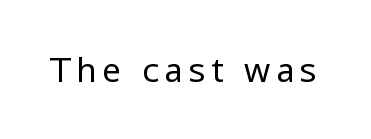
Q: Is the text bold? A: No.
Q: Is the text italic (slanted)? A: No, it is upright.
Q: Is the typeface a serif or a sans-serif typeface? A: Sans-serif.
Q: Is the text underlined? A: No.
Q: Width (condensed, normal, or wide)? A: Normal.
Q: Stroke contrast? A: Low.
Q: x-height? A: Medium.
Q: Monospaced? A: No.
